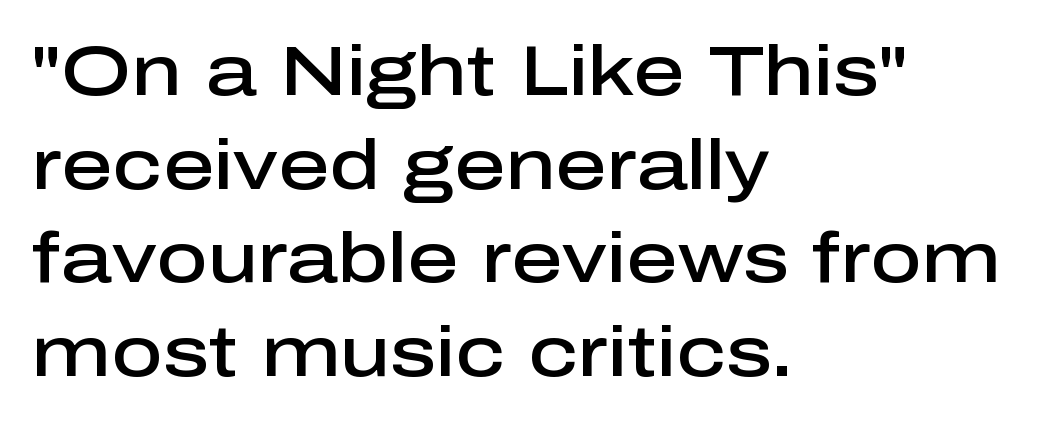
Q: Is the text bold? A: Semi-bold.
Q: Is the text italic (slanted)? A: No, it is upright.
Q: Is the typeface a serif or a sans-serif typeface? A: Sans-serif.
Q: Is the text underlined? A: No.
Q: How is the paragraph aligned? A: Left-aligned.
Q: Is the spacing between letters normal or unusually wide? A: Normal.
Q: Is the spacing between lines tight, normal or loose? A: Normal.
Q: Width (condensed, normal, or wide)? A: Normal.
Q: Stroke contrast? A: Low.
Q: x-height? A: Medium.
Q: Monospaced? A: No.
